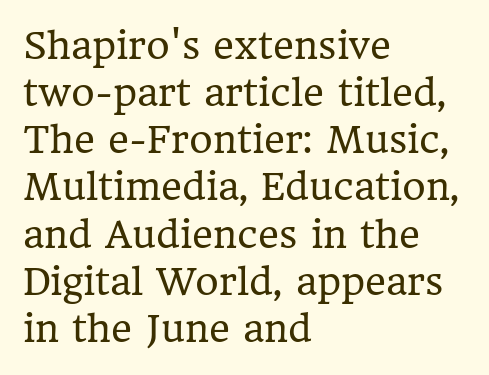
Proportional: the letters do not fall into vertical columns. Leading: standard. The type family on display is of the serif kind. You can tell it's not italic because the verticals are truly vertical. Descender tails drop into unmarked territory. No chunkiness to these letters — they're not bold.
